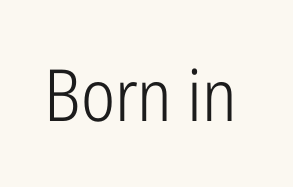
Q: Is the text bold? A: No.
Q: Is the text italic (slanted)? A: No, it is upright.
Q: Is the typeface a serif or a sans-serif typeface? A: Sans-serif.
Q: Is the text underlined? A: No.
Q: Is the spacing between letters normal or unusually wide? A: Normal.
Q: Width (condensed, normal, or wide)? A: Condensed.
Q: Stroke contrast? A: Low.
Q: x-height? A: Medium.
Q: Monospaced? A: No.
